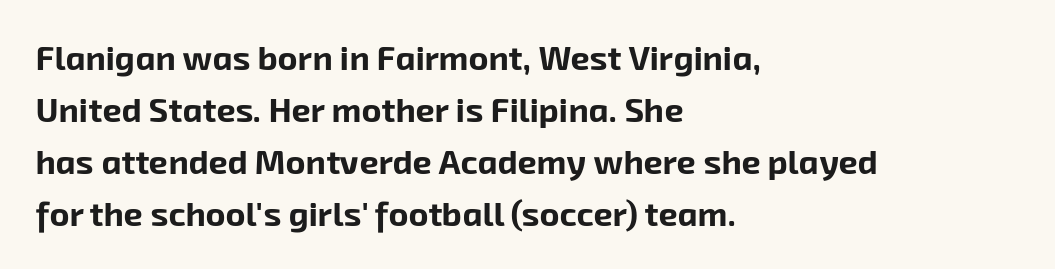
The image shows 34 px bold sans-serif type; set left-aligned, normal line spacing (1.53x), normal letter spacing, not underlined; low stroke contrast and a medium x-height.
